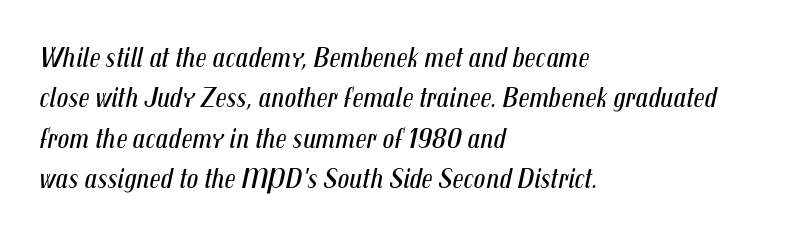
The image shows 29 px regular-weight, condensed type, italic (leaning right); set left-aligned, normal line spacing (1.39x), normal letter spacing, not underlined; medium stroke contrast and a medium x-height.
